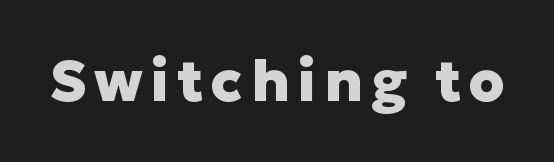
Q: Is the text bold? A: Yes.
Q: Is the text italic (slanted)? A: No, it is upright.
Q: Is the typeface a serif or a sans-serif typeface? A: Sans-serif.
Q: Is the text underlined? A: No.
Q: Width (condensed, normal, or wide)? A: Normal.
Q: Stroke contrast? A: Low.
Q: x-height? A: Medium.
Q: Monospaced? A: No.
